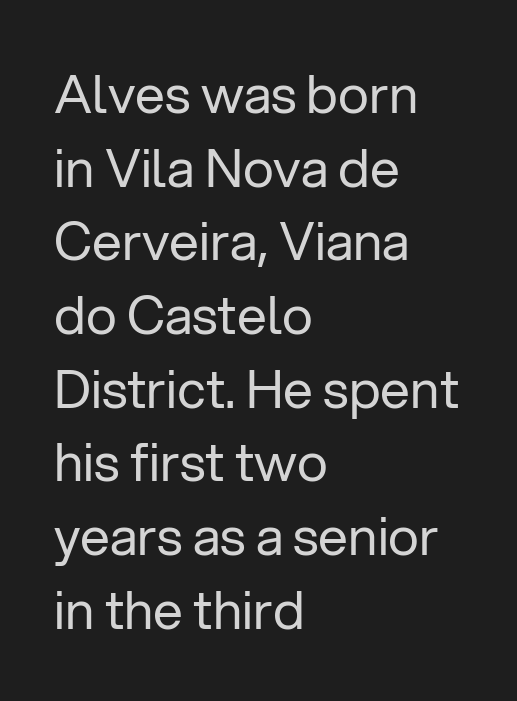
The image shows 53 px regular-weight sans-serif type, upright; set left-aligned, normal line spacing (1.39x), normal letter spacing, not underlined; low stroke contrast and a medium x-height.
